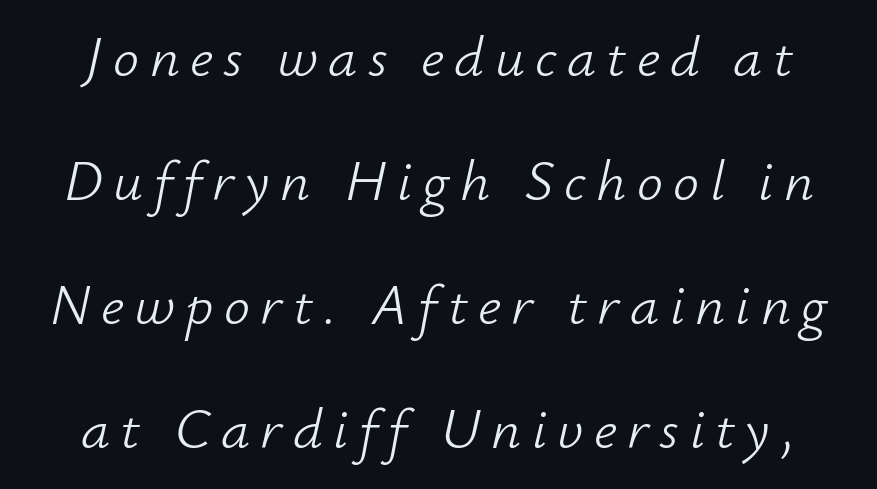
{"italic": "yes", "lean": "right", "slant_degrees": 12, "bold": "no", "weight": "light", "width": "normal", "stroke_contrast": "low", "x_height": "small", "monospaced": "no", "underline": "no", "line_spacing": "loose", "line_spacing_ratio": 2.14, "glyph_px": 58}
